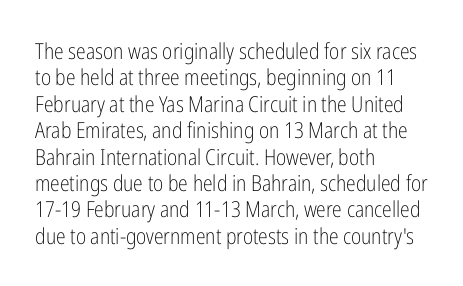
This sample uses an upright cut, with every glyph sitting square on the baseline. Underlining? Definitely not there. Heaviness? Minimal to ordinary, like unemphasized prose. Short note: letters normally spaced. Where is the straight margin? On the left.
